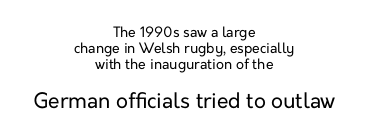
The image shows 21 px text type, upright; set centered, tight line spacing (1.15x), normal letter spacing, not underlined; the second (bottom) block is 1.5x larger.
